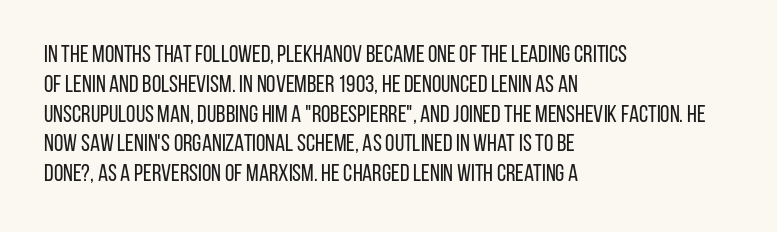
The image shows 24 px text type, upright; set left-aligned, line spacing 1.24x, normal letter spacing, not underlined.
